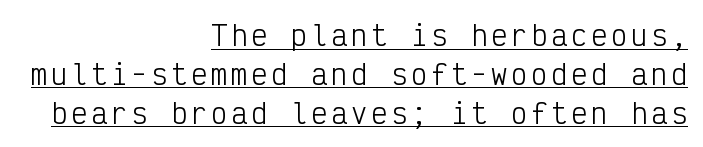
Q: Is the text bold? A: No.
Q: Is the text italic (slanted)? A: No, it is upright.
Q: Is the text underlined? A: Yes.
Q: How is the paragraph aligned? A: Right-aligned.
Q: Is the spacing between lines tight, normal or loose? A: Normal.
